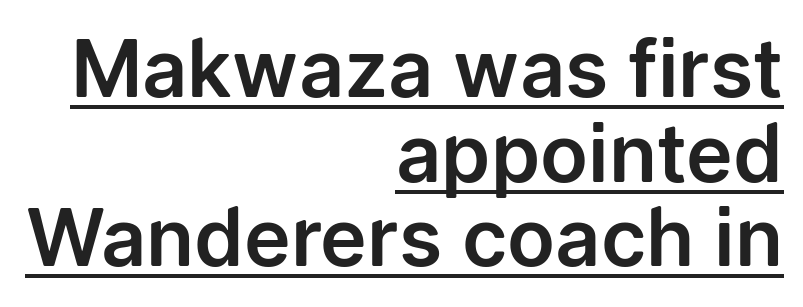
The passage shown has conventional tracking throughout. The typography opts for an upright posture over an oblique one. This sample trades vertical openness for compactness between lines. The specimen includes a rule beneath the text block's lines.
